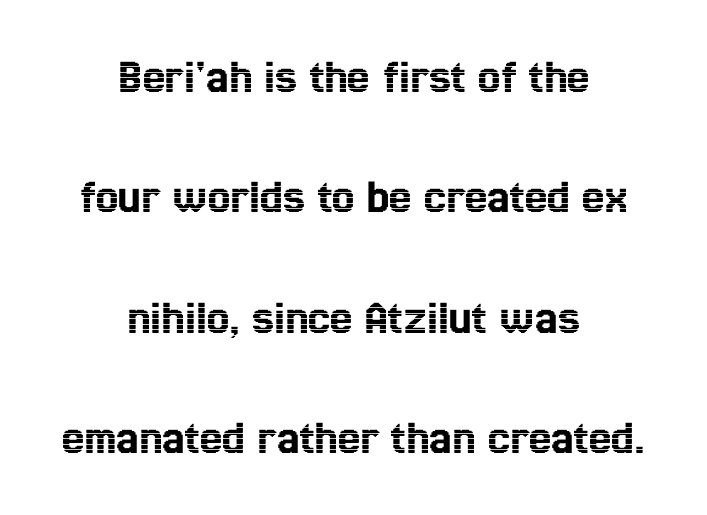
Q: Is the text italic (slanted)? A: No, it is upright.
Q: Is the text underlined? A: No.
Q: How is the paragraph aligned? A: Centered.
Q: Is the spacing between letters normal or unusually wide? A: Normal.
Q: Is the spacing between lines tight, normal or loose? A: Loose.
Q: Width (condensed, normal, or wide)? A: Condensed.
Q: x-height? A: Medium.
Q: Monospaced? A: No.
